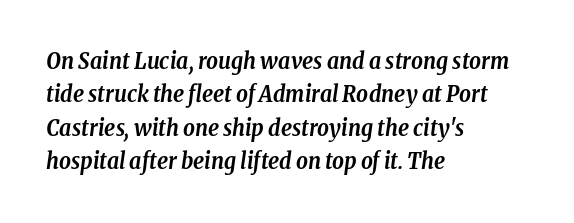
{"italic": "yes", "lean": "right", "slant_degrees": 8, "bold": "yes", "underline": "no", "align": "left", "line_spacing": "normal", "line_spacing_ratio": 1.45, "letter_spacing": "normal", "letter_spacing_em": 0.0, "glyph_px": 23}
